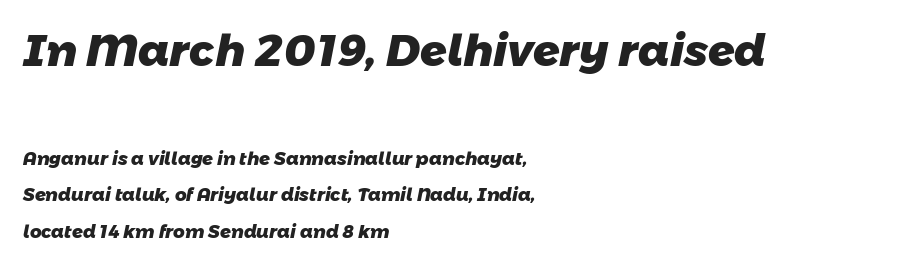
{"serif": "no", "bold": "yes", "weight": "heavy", "width": "normal", "stroke_contrast": "low", "x_height": "medium", "monospaced": "no", "underline": "no", "align": "left", "line_spacing": "loose", "line_spacing_ratio": 2.02, "letter_spacing": "normal", "letter_spacing_em": 0.0, "larger_block": "first", "size_ratio": 2.44, "glyph_px": 44}
